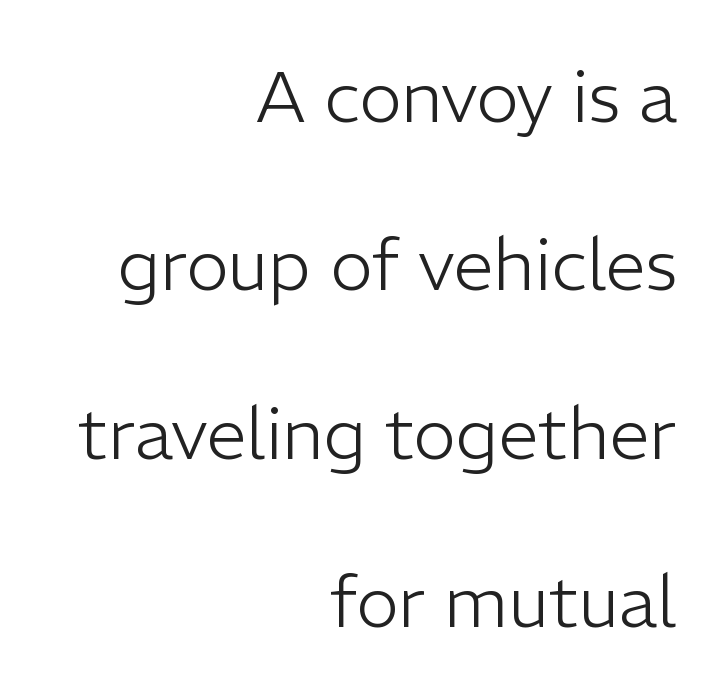
The image shows 72 px light sans-serif type, upright; set right-aligned, loose line spacing (2.34x), normal letter spacing, not underlined; low stroke contrast and a medium x-height.
